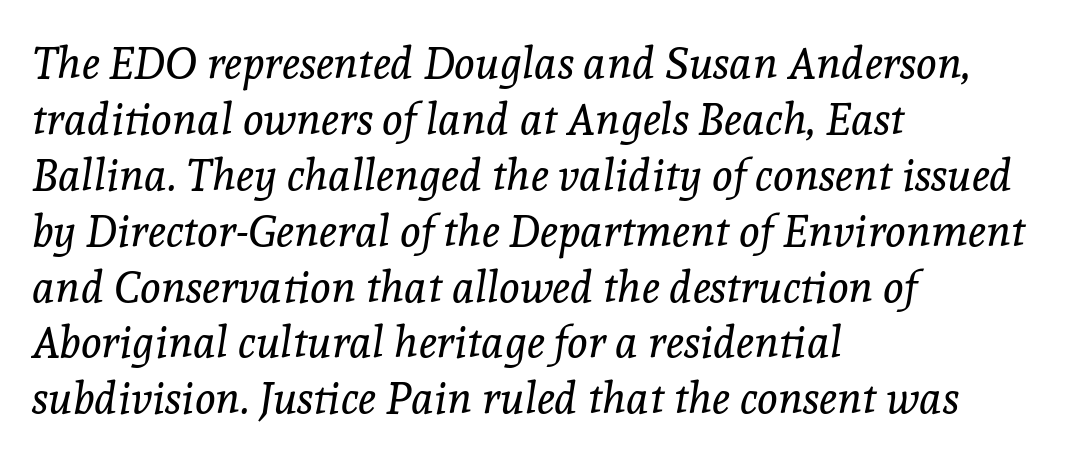
The image shows 44 px regular-weight serif type, italic (leaning right); set left-aligned, normal line spacing (1.27x), normal letter spacing, not underlined; a medium x-height.
